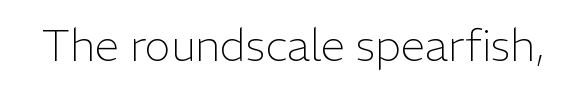
Q: Is the text bold? A: No.
Q: Is the text italic (slanted)? A: No, it is upright.
Q: Is the typeface a serif or a sans-serif typeface? A: Sans-serif.
Q: Is the text underlined? A: No.
Q: Is the spacing between letters normal or unusually wide? A: Normal.
Q: Width (condensed, normal, or wide)? A: Normal.
Q: Stroke contrast? A: Low.
Q: x-height? A: Medium.
Q: Monospaced? A: No.
